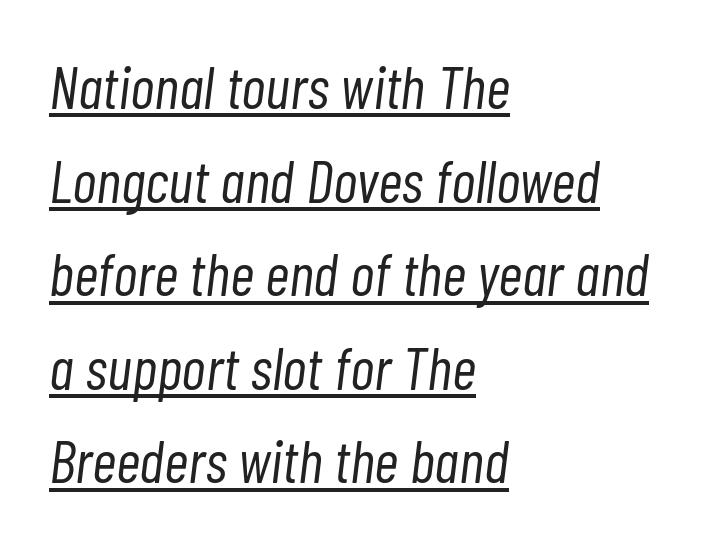
The letters advance in unequal steps, a hallmark of proportional type. An italicized treatment has been applied to the whole sample. The rows are spaced the way most documents space them. A student would call this left alignment; a typographer would say flush left, rag right. A typesetter would call this zero additional tracking.
